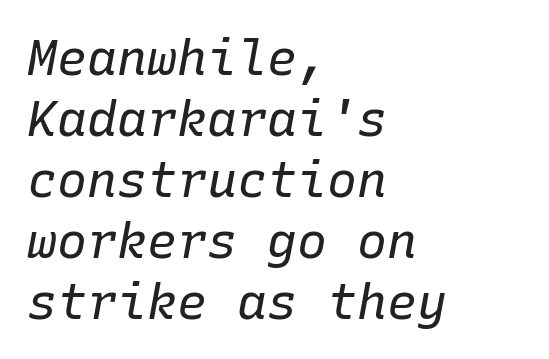
No extra tracking has been applied to these lines. The letters march in equal steps, a hallmark of fixed-pitch type. Where is the straight margin? On the left. No chunkiness to these letters — they're not bold. The glyphs are unaccompanied by any horizontal stroke below them. Quick note: italic.
